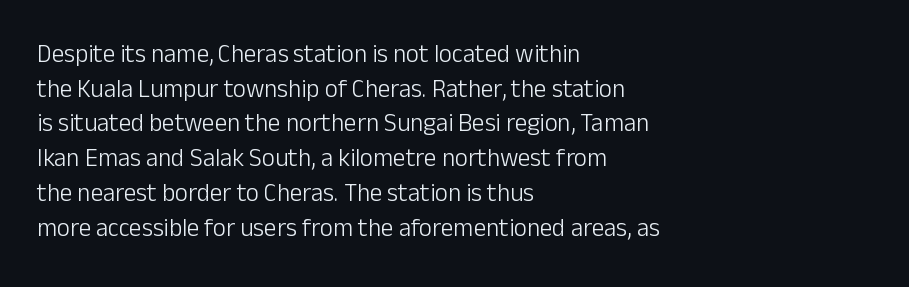
The image shows 25 px text type, upright; set left-aligned, normal line spacing (1.39x), normal letter spacing, not underlined.
